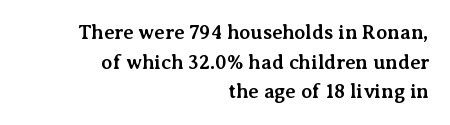
The type is set solid horizontally, with unmodified tracking. Posture: straight, roman, zero tilt. Beneath every word, the page is bare. Students, observe: this is what conventionally led text looks like. The passage shown is emphatically bold. Right-aligned paragraph, ragged on the left.
